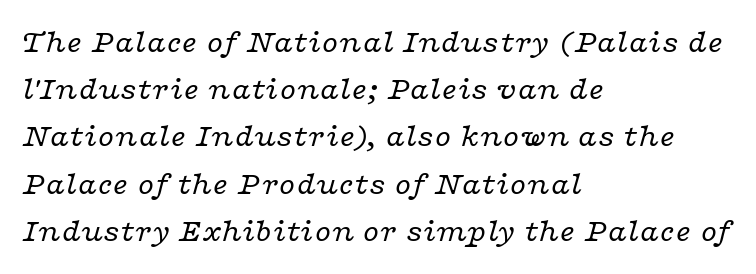
{"serif": "yes", "italic": "yes", "lean": "right", "slant_degrees": 16, "bold": "no", "weight": "regular", "width": "wide", "stroke_contrast": "low", "x_height": "medium", "monospaced": "no", "underline": "no", "align": "left", "line_spacing": "normal", "line_spacing_ratio": 1.43, "letter_spacing": "normal", "letter_spacing_em": 0.0, "glyph_px": 33}
